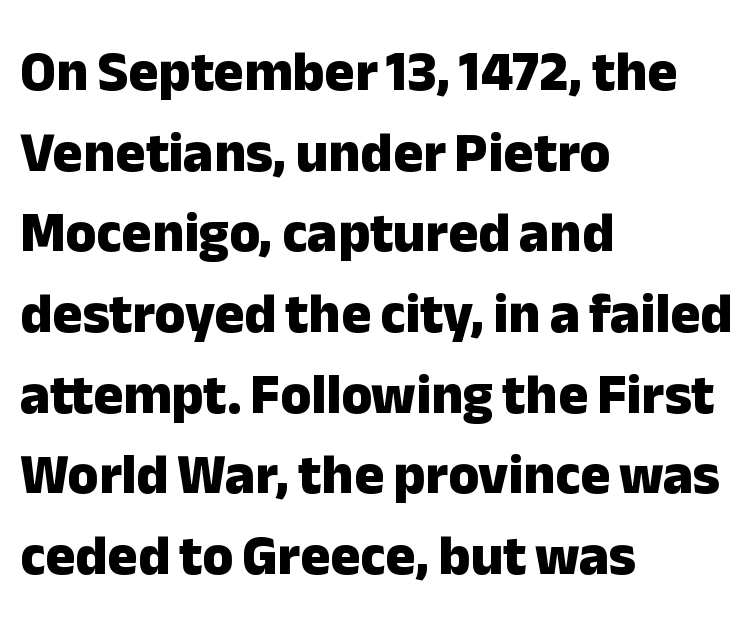
{"serif": "no", "italic": "no", "bold": "yes", "weight": "heavy", "width": "normal", "stroke_contrast": "low", "x_height": "medium", "monospaced": "no", "underline": "no", "align": "left", "line_spacing": "normal", "line_spacing_ratio": 1.44, "letter_spacing": "normal", "letter_spacing_em": 0.0, "glyph_px": 56}
